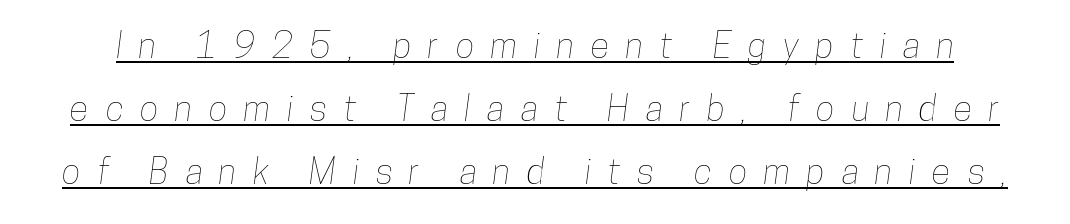
The image shows 35 px condensed type; set line spacing 1.8x, unusually wide letter spacing (+0.48 em), underlined; low stroke contrast and a medium x-height.
